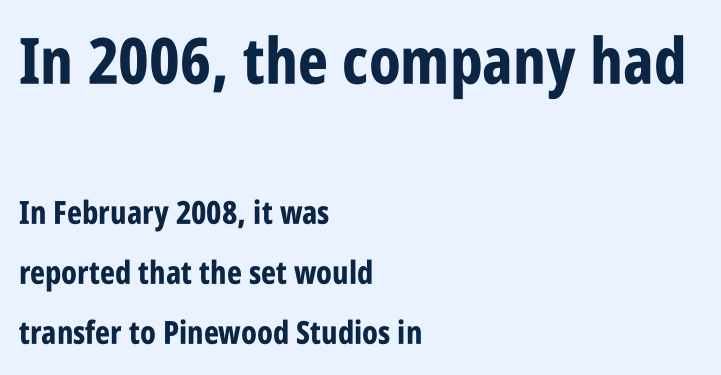
Q: Is the text bold? A: Yes.
Q: Is the text italic (slanted)? A: No, it is upright.
Q: Is the typeface a serif or a sans-serif typeface? A: Sans-serif.
Q: Is the text underlined? A: No.
Q: How is the paragraph aligned? A: Left-aligned.
Q: Is the spacing between letters normal or unusually wide? A: Normal.
Q: Which block of text is set in a larger size, the first (top) or the second (bottom)? A: The first (top) one.
Q: Width (condensed, normal, or wide)? A: Condensed.
Q: Stroke contrast? A: Low.
Q: x-height? A: Large.
Q: Monospaced? A: No.
